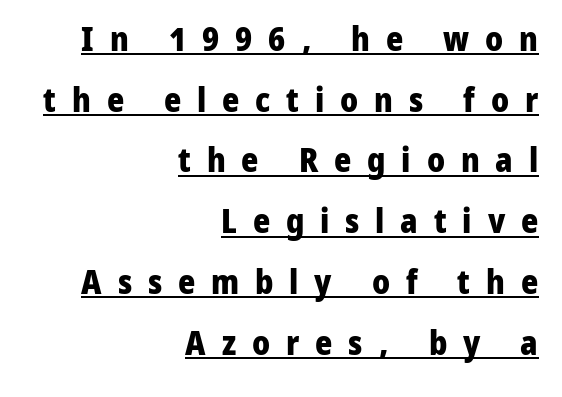
Q: Is the text bold? A: Yes.
Q: Is the text italic (slanted)? A: No, it is upright.
Q: Is the typeface a serif or a sans-serif typeface? A: Sans-serif.
Q: Is the text underlined? A: Yes.
Q: How is the paragraph aligned? A: Right-aligned.
Q: Is the spacing between letters normal or unusually wide? A: Unusually wide.
Q: Width (condensed, normal, or wide)? A: Normal.
Q: Stroke contrast? A: Low.
Q: x-height? A: Medium.
Q: Monospaced? A: No.
